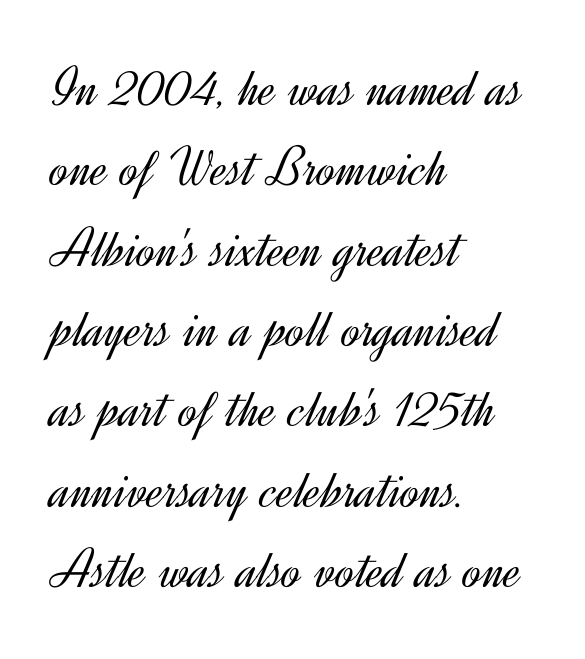
Nobody touched the tracking dial on this one. Typeset ragged right — the left edge is the straight one. Evenly set lines give the paragraph a standard silhouette.
